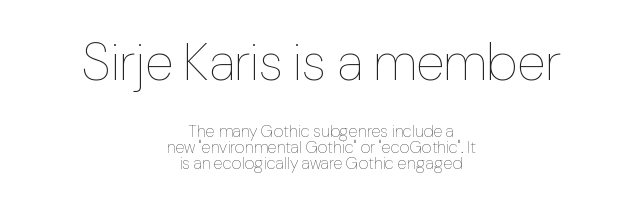
{"italic": "no", "bold": "no", "weight": "thin", "width": "normal", "stroke_contrast": "low", "x_height": "medium", "monospaced": "no", "underline": "no", "align": "center", "line_spacing": "tight", "line_spacing_ratio": 0.96, "letter_spacing": "normal", "letter_spacing_em": 0.0, "larger_block": "first", "size_ratio": 3.06, "glyph_px": 52}
